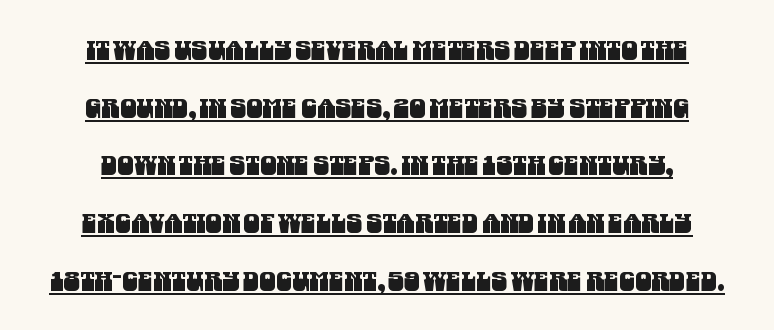
Q: Is the text underlined? A: Yes.
Q: How is the paragraph aligned? A: Centered.
Q: Is the spacing between letters normal or unusually wide? A: Normal.
Q: Is the spacing between lines tight, normal or loose? A: Loose.
